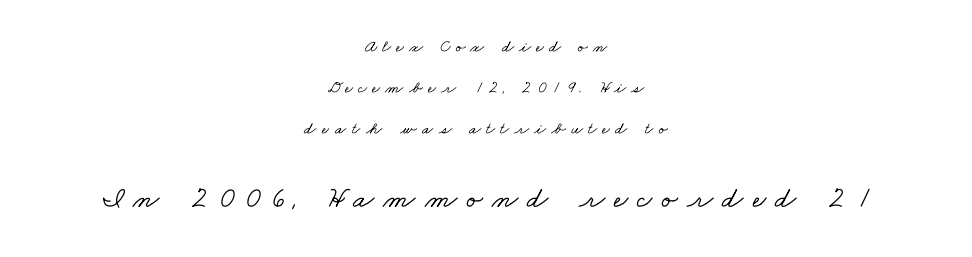
{"serif": "yes", "width": "wide", "stroke_contrast": "low", "x_height": "small", "monospaced": "no", "underline": "no", "align": "center", "line_spacing": "loose", "line_spacing_ratio": 2.42, "letter_spacing": "wide", "letter_spacing_em": 0.31, "larger_block": "second", "size_ratio": 1.76, "glyph_px": 30}
